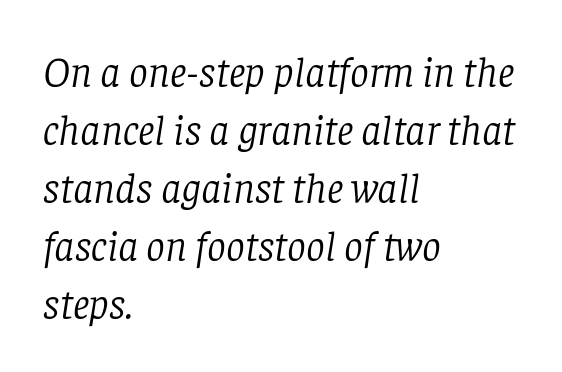
{"serif": "yes", "italic": "yes", "lean": "right", "slant_degrees": 8, "bold": "no", "weight": "light", "width": "normal", "stroke_contrast": "low", "x_height": "large", "monospaced": "no", "underline": "no", "align": "left", "line_spacing": "normal", "line_spacing_ratio": 1.38, "letter_spacing": "normal", "letter_spacing_em": 0.0, "glyph_px": 42}
